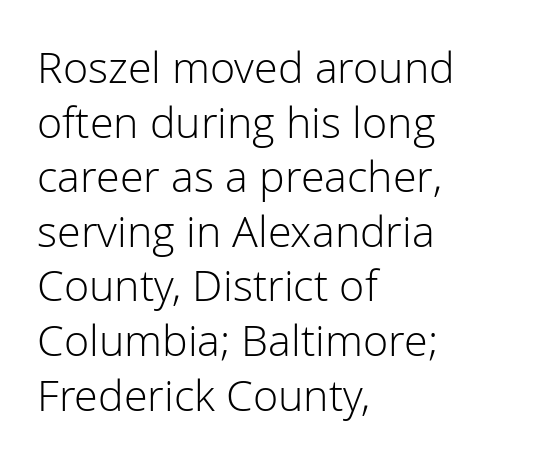
{"serif": "no", "italic": "no", "bold": "no", "weight": "light", "width": "normal", "stroke_contrast": "low", "x_height": "medium", "monospaced": "no", "underline": "no", "align": "left", "line_spacing": "normal", "line_spacing_ratio": 1.27, "letter_spacing": "normal", "letter_spacing_em": 0.0, "glyph_px": 43}
